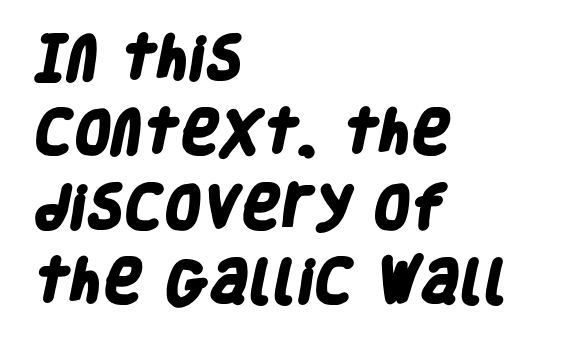
Note the varied advance widths — an 'i' is clearly narrower than an 'm'. Unlike a traditional serif, this face leaves its strokes unadorned. Left-aligned paragraph, ragged on the right. Evenly set lines give the paragraph a standard silhouette. Nobody drew a line under any word here. These words are printed bold, with thick strokes throughout.
